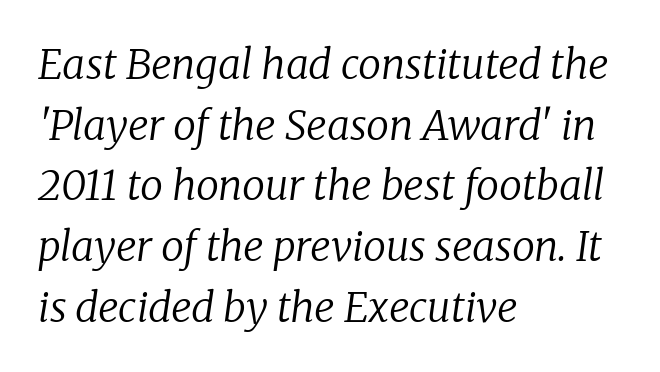
Q: Is the text bold? A: No.
Q: Is the text italic (slanted)? A: Yes, it leans right by about 8 degrees.
Q: Is the typeface a serif or a sans-serif typeface? A: Serif.
Q: Is the text underlined? A: No.
Q: How is the paragraph aligned? A: Left-aligned.
Q: Is the spacing between letters normal or unusually wide? A: Normal.
Q: Is the spacing between lines tight, normal or loose? A: Normal.
Q: Width (condensed, normal, or wide)? A: Normal.
Q: Stroke contrast? A: Low.
Q: x-height? A: Medium.
Q: Monospaced? A: No.
